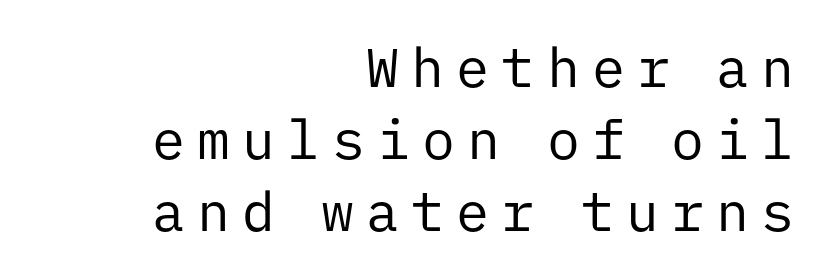
Looks like terminal output: every glyph gets an equal slot. On a weight scale, this lands at 450 or below. Characters remain perfectly vertical along every line. The passage shown is typeset with a sans-serif family. Interline gaps are of average width in this sample. This rendering widens character spacing well past its baseline value.
